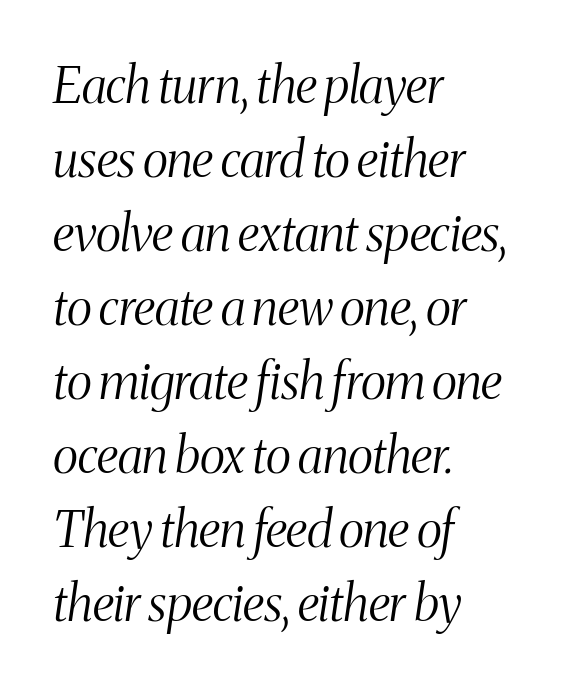
Character widths vary here, with narrow letters taking less room than wide ones. One-word summary of the alignment: left. Is the type slanted? Yes — the strokes lean at a clear angle. Small tapered or slab feet sit at the stroke ends, so this counts as serif. Honestly, there is no underline to notice here at all. Heaviness? Minimal to ordinary, like unemphasized prose.
